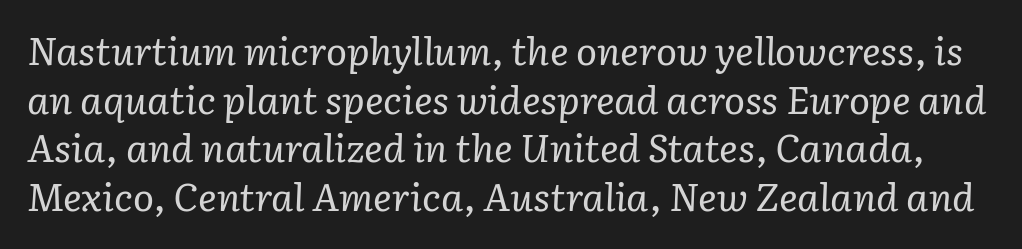
The image shows 39 px regular-weight serif type, italic (leaning right); set normal line spacing (1.25x), normal letter spacing, not underlined; low stroke contrast and a medium x-height.
